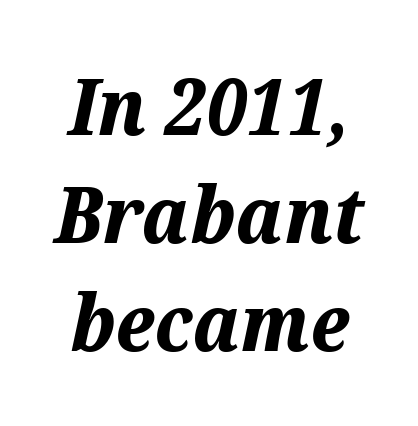
{"italic": "yes", "lean": "right", "slant_degrees": 12, "bold": "yes", "weight": "bold", "width": "normal", "stroke_contrast": "medium", "x_height": "medium", "monospaced": "no", "underline": "no", "line_spacing": "normal", "line_spacing_ratio": 1.37, "letter_spacing": "normal", "letter_spacing_em": 0.0, "glyph_px": 79}
